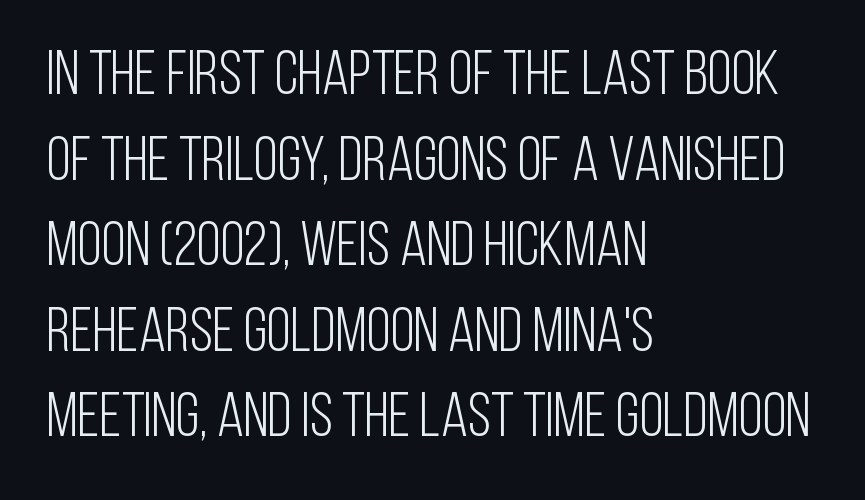
The image shows 62 px light, condensed sans-serif type, upright; set left-aligned, normal line spacing (1.38x), normal letter spacing, not underlined; low stroke contrast and a large x-height.
